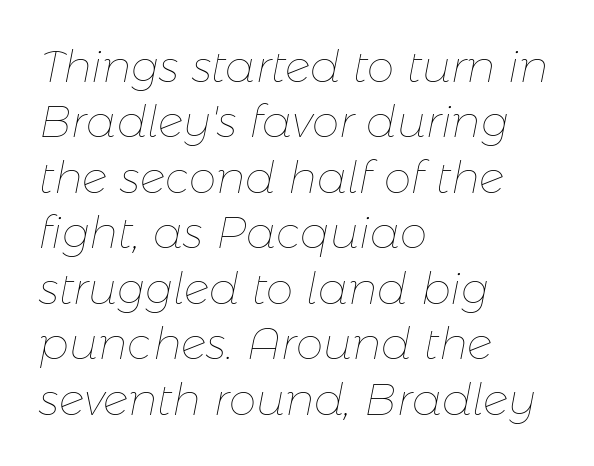
Q: Is the text bold? A: No.
Q: Is the text italic (slanted)? A: Yes, it leans right by about 11 degrees.
Q: Is the text underlined? A: No.
Q: How is the paragraph aligned? A: Left-aligned.
Q: Is the spacing between letters normal or unusually wide? A: Normal.
Q: Is the spacing between lines tight, normal or loose? A: Normal.
Q: Width (condensed, normal, or wide)? A: Normal.
Q: Stroke contrast? A: Low.
Q: x-height? A: Medium.
Q: Monospaced? A: No.
